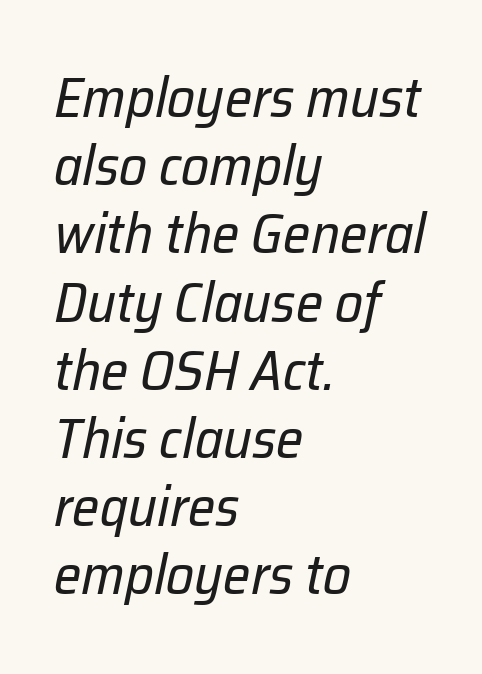
The image shows 55 px regular-weight type, italic (leaning right); set left-aligned, line spacing 1.24x, normal letter spacing, not underlined; low stroke contrast and a medium x-height.
